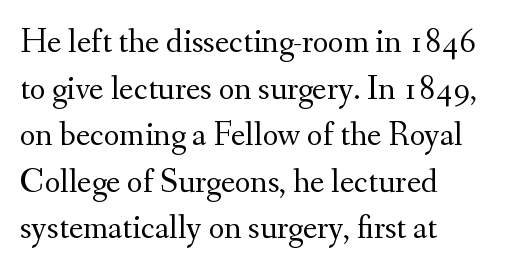
The image shows 34 px regular-weight serif type, upright; set left-aligned, normal line spacing (1.37x), normal letter spacing, not underlined; medium stroke contrast and a small x-height.
